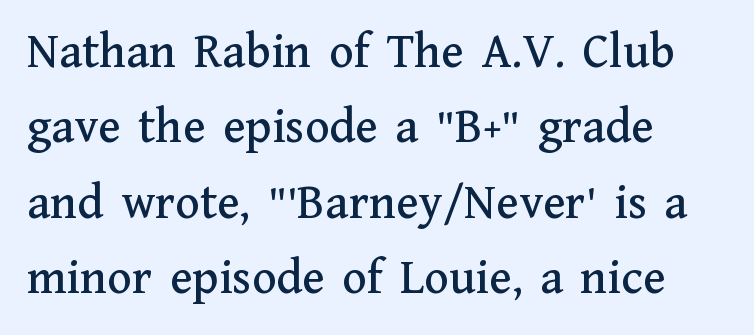
The image shows 51 px serif type, upright; set left-aligned, normal line spacing (1.48x), normal letter spacing, not underlined; medium stroke contrast and a medium x-height.
